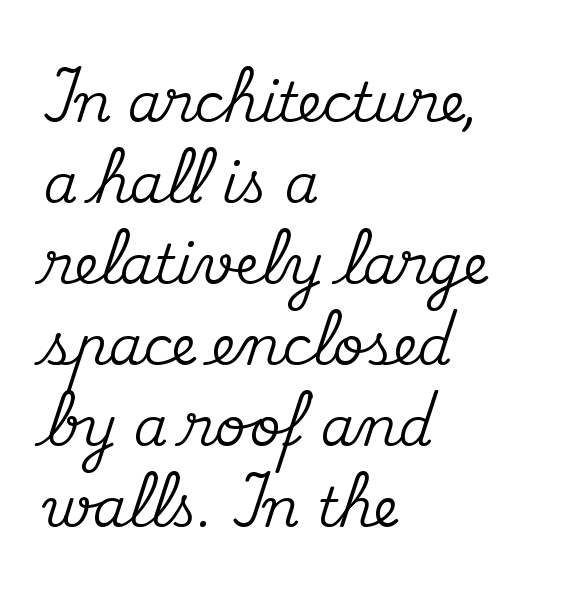
The image shows 54 px serif type; set left-aligned, normal line spacing (1.5x), normal letter spacing, not underlined; medium stroke contrast and a small x-height.
